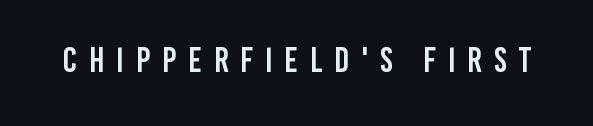
Q: Is the text italic (slanted)? A: No, it is upright.
Q: Is the typeface a serif or a sans-serif typeface? A: Sans-serif.
Q: Is the text underlined? A: No.
Q: Is the spacing between letters normal or unusually wide? A: Unusually wide.
Q: Width (condensed, normal, or wide)? A: Condensed.
Q: Stroke contrast? A: Low.
Q: x-height? A: Large.
Q: Monospaced? A: No.
